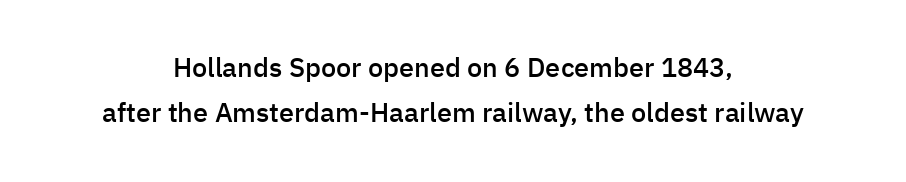
Q: Is the text bold? A: Semi-bold.
Q: Is the text italic (slanted)? A: No, it is upright.
Q: Is the text underlined? A: No.
Q: How is the paragraph aligned? A: Centered.
Q: Is the spacing between letters normal or unusually wide? A: Normal.
Q: Is the spacing between lines tight, normal or loose? A: Normal.
